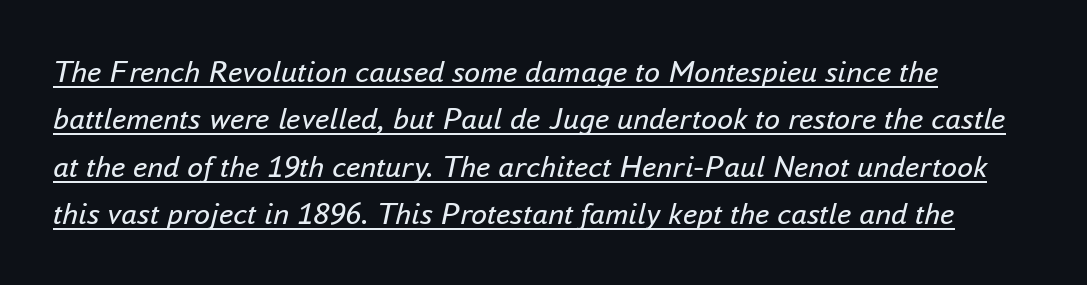
Is this a fixed-width face? No — the glyphs have proportional, varying widths. Observe the lean: these are italic letterforms. Ink coverage per letter is moderate at most. Compared with typical body copy, the letter spacing here is the same. Underline: present. If you measured baseline to baseline, you'd find a middling distance.
